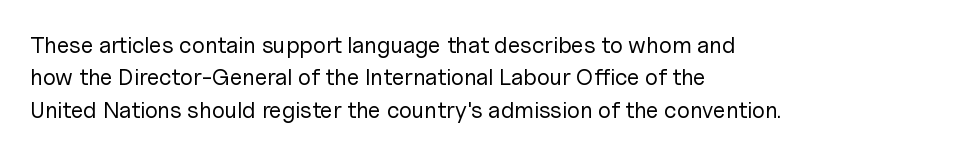
{"italic": "no", "bold": "no", "underline": "no", "align": "left", "line_spacing": "normal", "line_spacing_ratio": 1.41, "letter_spacing": "normal", "letter_spacing_em": 0.0, "glyph_px": 23}
